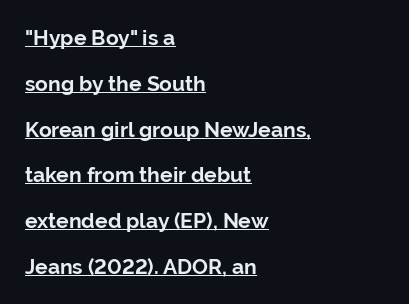
{"italic": "no", "bold": "yes", "underline": "yes", "align": "left", "line_spacing": "loose", "line_spacing_ratio": 2.18, "letter_spacing": "normal", "letter_spacing_em": 0.0, "glyph_px": 21}
